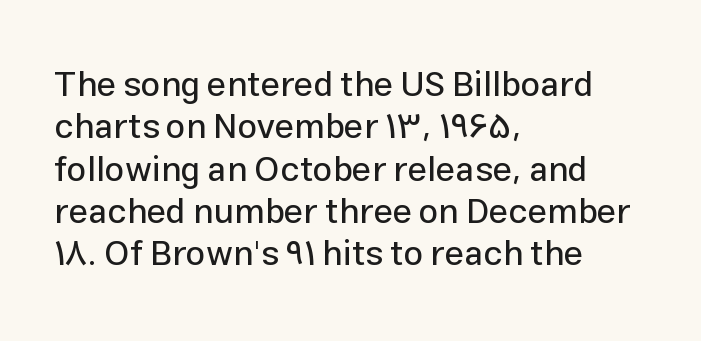
The strip under each line holds only bare page. Characters follow at the spacing the type designer built in. This rendering employs a face without finishing strokes, i.e., a sans-serif. Each line starts at the same left margin while the right side varies. Posture: vertical.
